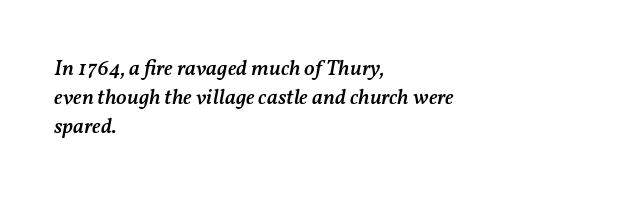
{"italic": "yes", "lean": "right", "slant_degrees": 11, "bold": "semi", "underline": "no", "align": "left", "line_spacing": "normal", "line_spacing_ratio": 1.31, "letter_spacing": "normal", "letter_spacing_em": 0.0, "glyph_px": 22}
